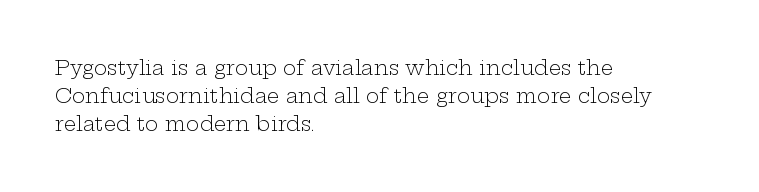
The image shows 20 px text type, upright; set left-aligned, normal line spacing (1.4x), normal letter spacing, not underlined.
